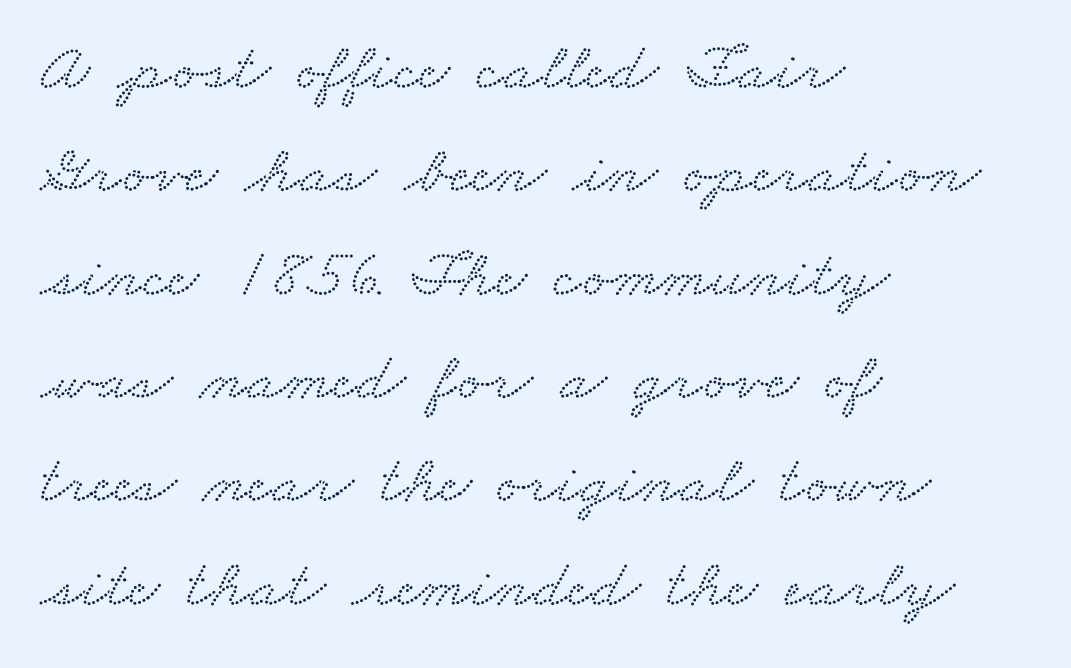
The image shows 68 px wide type; set left-aligned, normal line spacing (1.52x), normal letter spacing, not underlined; low stroke contrast and a small x-height.
